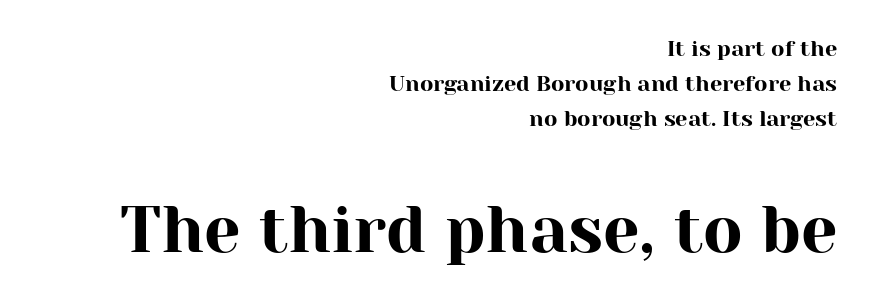
{"serif": "yes", "italic": "no", "width": "normal", "stroke_contrast": "high", "x_height": "medium", "monospaced": "no", "underline": "no", "align": "right", "line_spacing": "normal", "line_spacing_ratio": 1.59, "letter_spacing": "normal", "letter_spacing_em": 0.0, "larger_block": "second", "size_ratio": 2.95, "glyph_px": 65}
